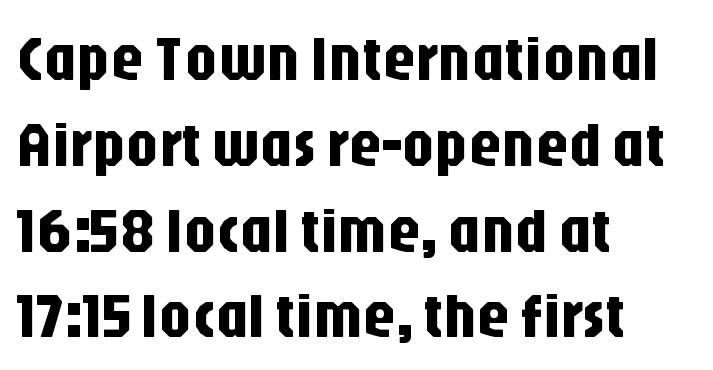
Quick note: underline off. The letters carry no serifs — their stems end cleanly without finishing strokes. Every stem runs plumb, perpendicular to the baseline. Students, observe: this is what conventionally led text looks like. The line texture is even and compact thanks to regular tracking.
